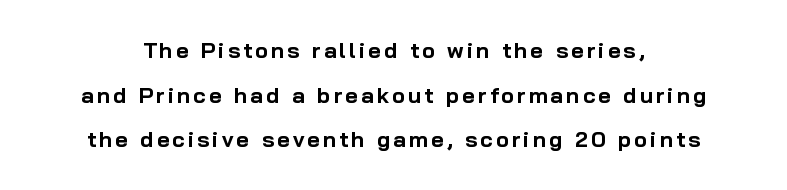
Q: Is the text bold? A: Yes.
Q: Is the text italic (slanted)? A: No, it is upright.
Q: Is the text underlined? A: No.
Q: Is the spacing between lines tight, normal or loose? A: Loose.
